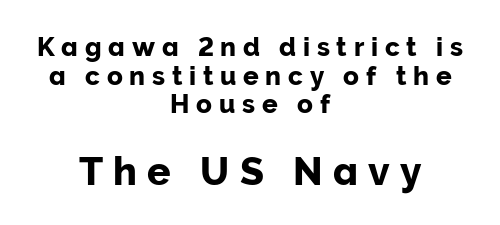
The image shows 39 px sans-serif type, upright; set centered, tight line spacing (1.1x), unusually wide letter spacing (+0.26 em), not underlined; the second (bottom) block is 1.5x larger; low stroke contrast and a medium x-height.
